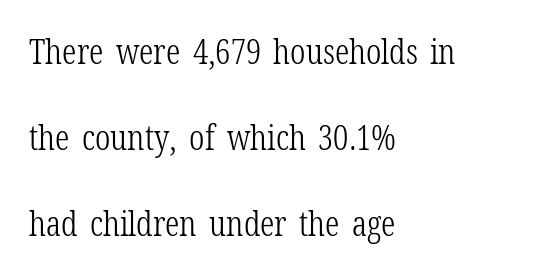
Q: Is the text bold? A: No.
Q: Is the text italic (slanted)? A: No, it is upright.
Q: Is the typeface a serif or a sans-serif typeface? A: Serif.
Q: Is the text underlined? A: No.
Q: How is the paragraph aligned? A: Left-aligned.
Q: Is the spacing between letters normal or unusually wide? A: Normal.
Q: Is the spacing between lines tight, normal or loose? A: Loose.
Q: Width (condensed, normal, or wide)? A: Condensed.
Q: Stroke contrast? A: Low.
Q: x-height? A: Medium.
Q: Monospaced? A: No.
